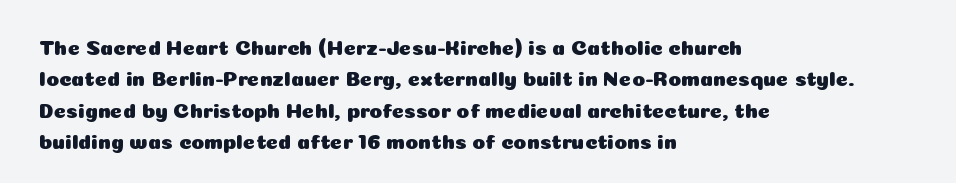
{"italic": "no", "underline": "no", "align": "left", "line_spacing": "normal", "line_spacing_ratio": 1.49, "letter_spacing": "normal", "letter_spacing_em": 0.0, "glyph_px": 21}
